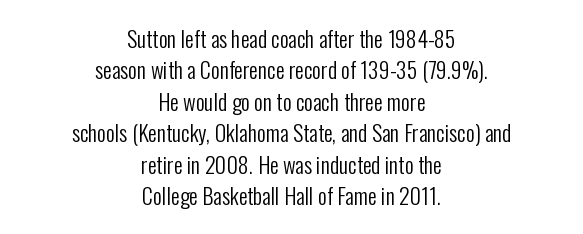
Every row of glyphs is offset so its center matches the block's center. Every stem runs plumb, perpendicular to the baseline. Each word holds together tightly as a unit, with standard inter-letter gaps. Letters rest on an invisible, unmarked baseline. Heft: none added — not bold.
